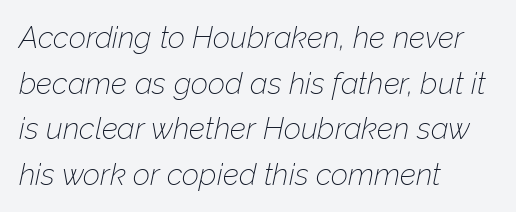
{"italic": "yes", "lean": "right", "slant_degrees": 12, "bold": "no", "weight": "thin", "width": "normal", "stroke_contrast": "low", "x_height": "medium", "monospaced": "no", "underline": "no", "align": "left", "line_spacing": "normal", "line_spacing_ratio": 1.52, "letter_spacing": "normal", "letter_spacing_em": 0.0, "glyph_px": 30}
